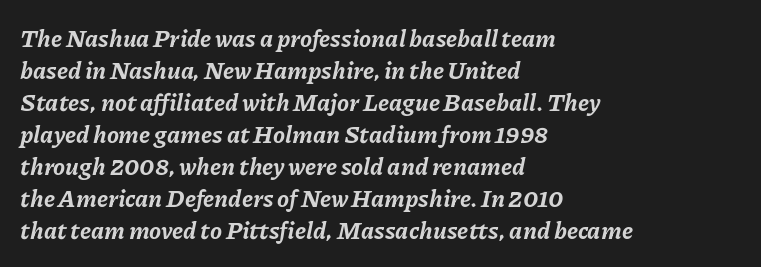
{"italic": "yes", "lean": "right", "slant_degrees": 11, "bold": "yes", "underline": "no", "align": "left", "line_spacing": "normal", "line_spacing_ratio": 1.33, "letter_spacing": "normal", "letter_spacing_em": 0.0, "glyph_px": 24}
